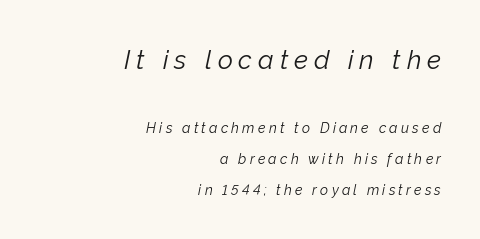
The image shows 26 px text type, italic (leaning right); set right-aligned, loose line spacing (2.21x), unusually wide letter spacing (+0.23 em), not underlined; the first (top) block is 1.86x larger.
